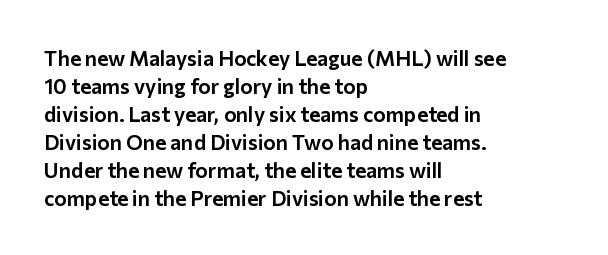
The image shows 21 px text type, upright; set left-aligned, normal line spacing (1.33x), normal letter spacing, not underlined.
